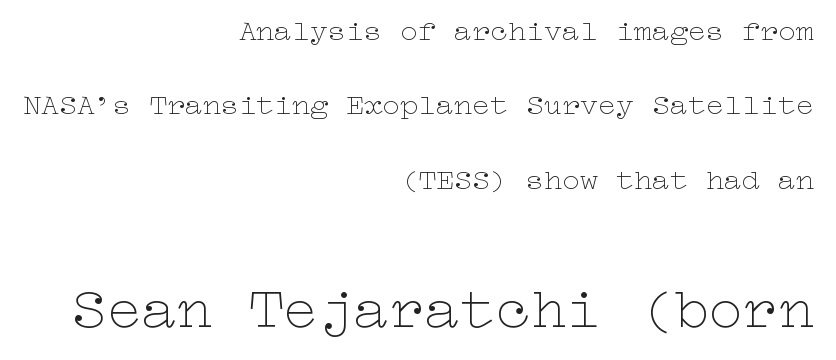
Ink coverage per letter is moderate at most. Typesetter's note — lower block bumped up in size, upper block left smaller. Notice how the passage keeps a crisp vertical edge on the right only. Does the leading feel generous? Absolutely, it's lavish.
